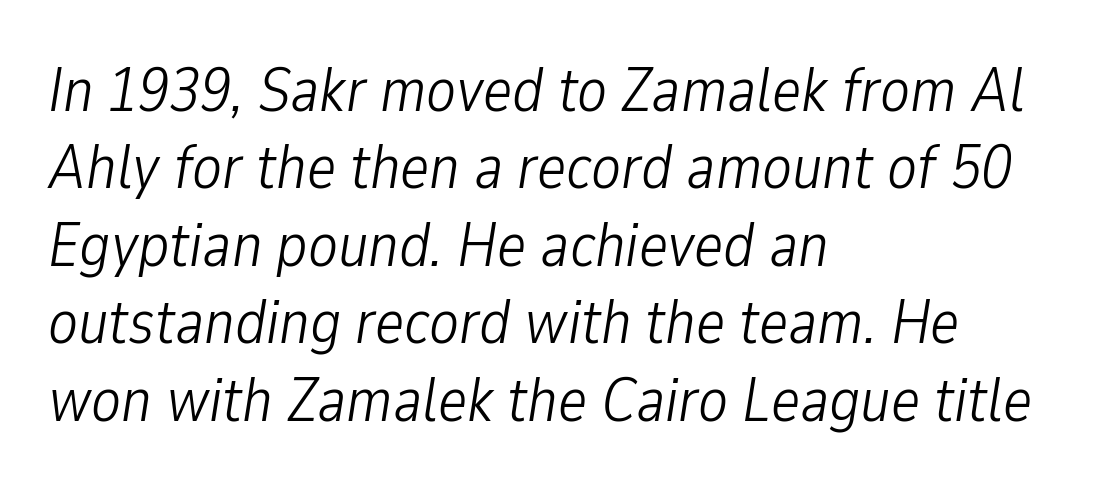
The image shows 62 px light, condensed type, italic (leaning right); set left-aligned, normal line spacing (1.25x), normal letter spacing, not underlined; low stroke contrast and a medium x-height.
